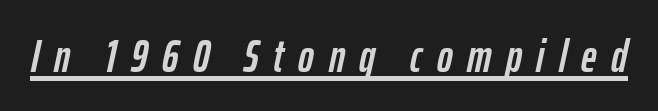
Q: Is the text italic (slanted)? A: Yes, it leans right by about 12 degrees.
Q: Is the text underlined? A: Yes.
Q: Is the spacing between letters normal or unusually wide? A: Unusually wide.
Q: Width (condensed, normal, or wide)? A: Condensed.
Q: Stroke contrast? A: Low.
Q: x-height? A: Medium.
Q: Monospaced? A: No.
